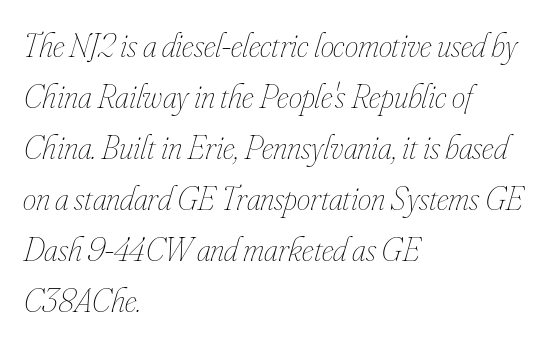
The image shows 34 px thin, condensed type, italic (leaning right); set left-aligned, normal line spacing (1.5x), normal letter spacing, not underlined; low stroke contrast and a small x-height.
